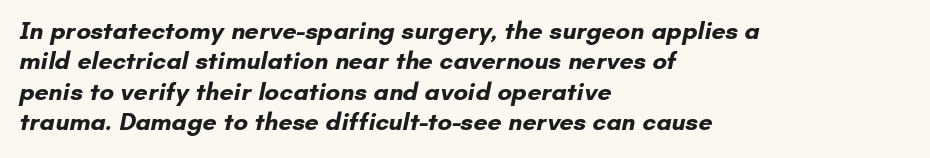
{"bold": "yes", "underline": "no", "align": "left", "line_spacing_ratio": 1.22, "letter_spacing": "normal", "letter_spacing_em": 0.0, "glyph_px": 25}
